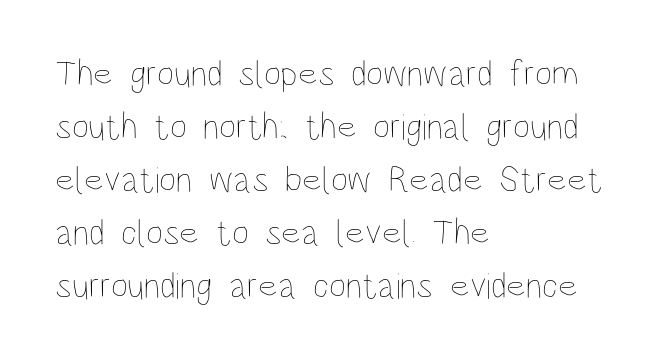
Is this a fixed-width face? No — the glyphs have proportional, varying widths. Is the stroke heavy? The answer is a plain regular-or-lighter. Posture: upright roman. The paragraph shown leans on its left margin.
